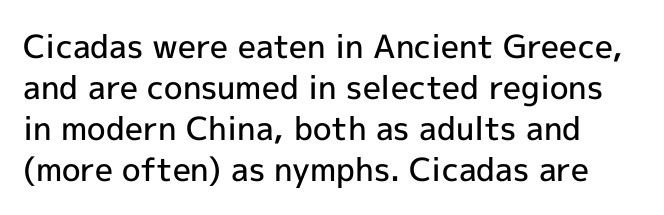
{"serif": "no", "italic": "no", "bold": "semi", "weight": "semibold", "width": "normal", "x_height": "medium", "monospaced": "no", "underline": "no", "line_spacing": "normal", "line_spacing_ratio": 1.28, "letter_spacing": "normal", "letter_spacing_em": 0.0, "glyph_px": 32}
